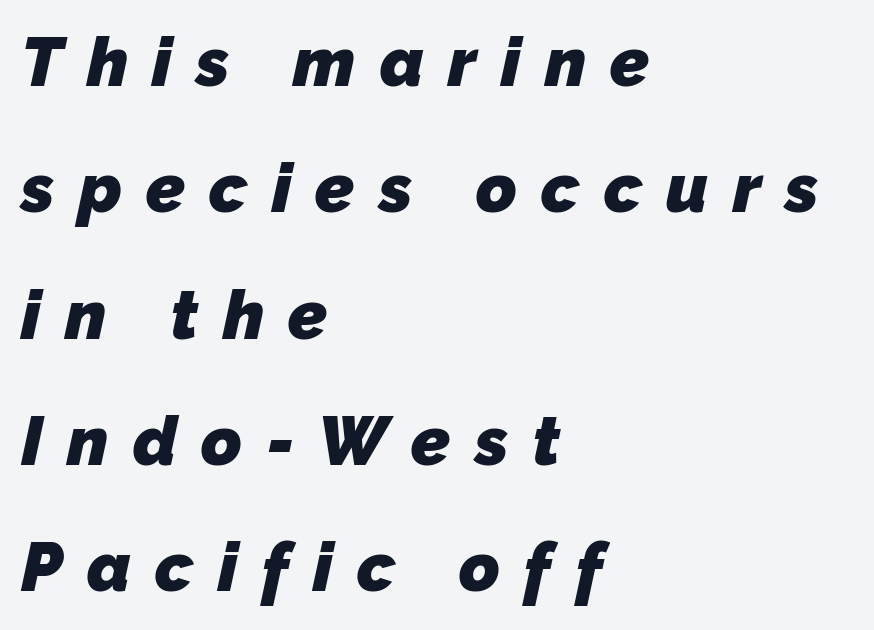
Q: Is the text bold? A: Yes.
Q: Is the typeface a serif or a sans-serif typeface? A: Sans-serif.
Q: Is the text underlined? A: No.
Q: How is the paragraph aligned? A: Left-aligned.
Q: Is the spacing between letters normal or unusually wide? A: Unusually wide.
Q: Width (condensed, normal, or wide)? A: Normal.
Q: Stroke contrast? A: Low.
Q: x-height? A: Medium.
Q: Monospaced? A: No.
